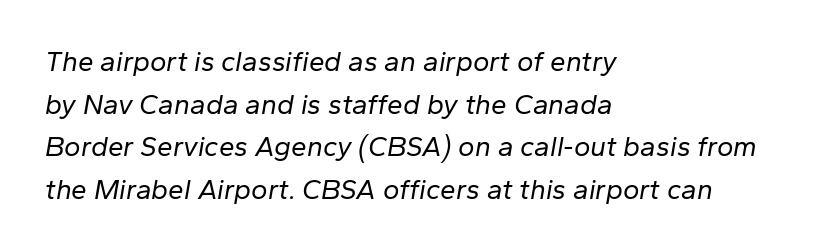
This block has exactly the height ordinary leading produces. Character widths vary here, with narrow letters taking less room than wide ones. Each word holds together tightly as a unit, with standard inter-letter gaps. The words here are not underlined. The face used here has a pronounced slope to its letters.
